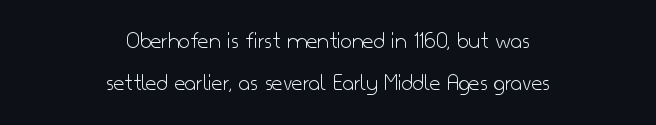
The letterforms sit at book weight or below. Layout note: lines centered. The passage shown has conventional tracking throughout. This is the regular roman posture of the typeface. The space beneath each line is pristine and unruled.
